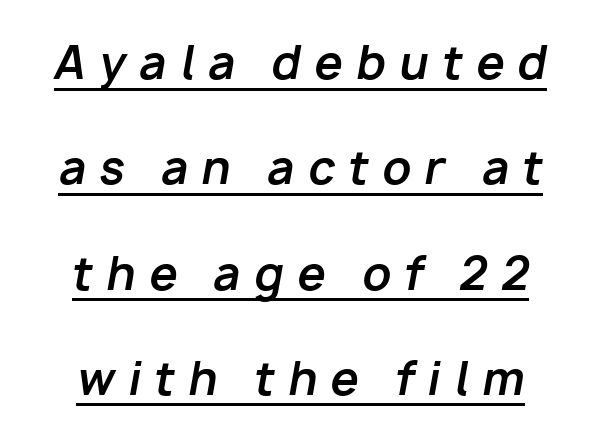
{"italic": "yes", "lean": "right", "slant_degrees": 10, "bold": "yes", "weight": "bold", "width": "normal", "stroke_contrast": "low", "x_height": "medium", "monospaced": "no", "underline": "yes", "line_spacing": "loose", "line_spacing_ratio": 2.34, "letter_spacing": "wide", "letter_spacing_em": 0.3, "glyph_px": 45}
